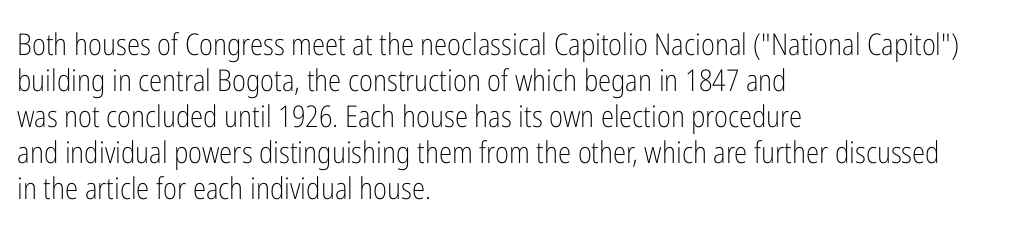
{"serif": "no", "italic": "no", "bold": "no", "weight": "light", "width": "condensed", "stroke_contrast": "low", "x_height": "medium", "monospaced": "no", "underline": "no", "align": "left", "line_spacing_ratio": 1.2, "letter_spacing": "normal", "letter_spacing_em": 0.0, "glyph_px": 30}
